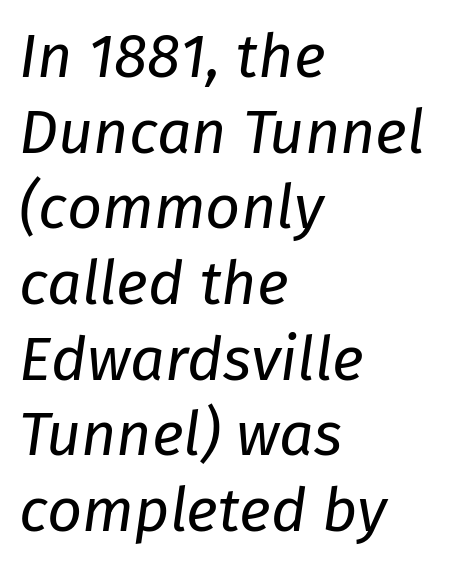
Q: Is the text bold? A: No.
Q: Is the text italic (slanted)? A: Yes, it leans right by about 8 degrees.
Q: Is the text underlined? A: No.
Q: How is the paragraph aligned? A: Left-aligned.
Q: Is the spacing between letters normal or unusually wide? A: Normal.
Q: Width (condensed, normal, or wide)? A: Normal.
Q: Stroke contrast? A: Low.
Q: x-height? A: Medium.
Q: Monospaced? A: No.
